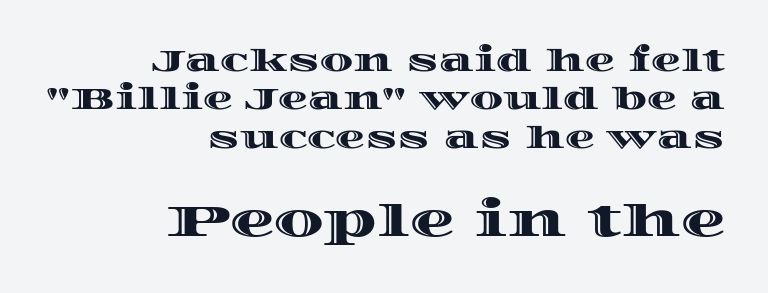
{"italic": "no", "width": "wide", "x_height": "large", "monospaced": "no", "underline": "no", "align": "right", "line_spacing": "normal", "line_spacing_ratio": 1.28, "letter_spacing": "normal", "letter_spacing_em": 0.0, "larger_block": "second", "size_ratio": 1.5, "glyph_px": 45}
